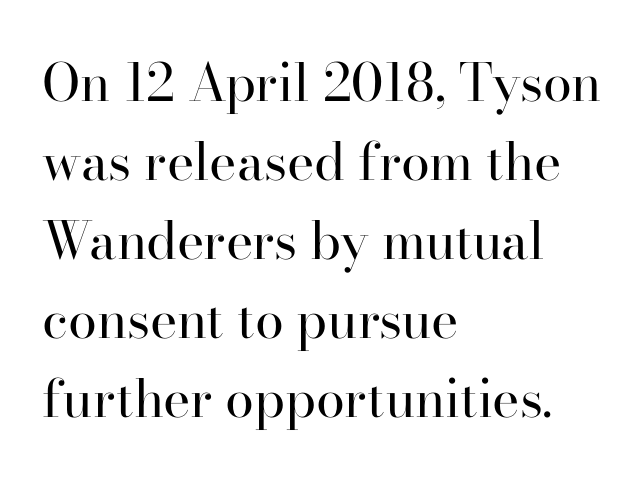
{"serif": "yes", "italic": "no", "bold": "no", "weight": "regular", "width": "normal", "stroke_contrast": "high", "x_height": "small", "monospaced": "no", "underline": "no", "align": "left", "line_spacing": "normal", "line_spacing_ratio": 1.52, "letter_spacing": "normal", "letter_spacing_em": 0.0, "glyph_px": 52}
